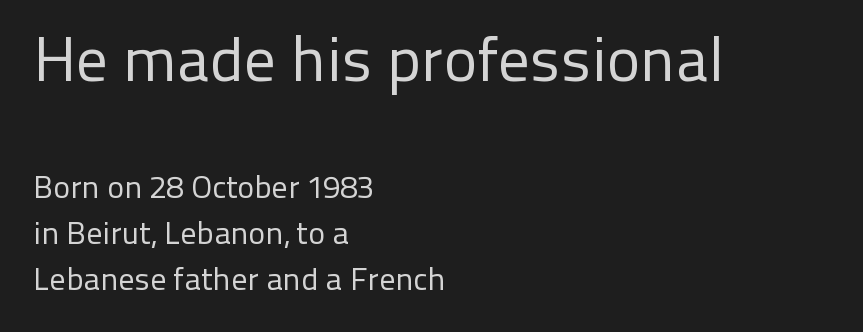
{"serif": "no", "italic": "no", "bold": "no", "weight": "regular", "width": "normal", "stroke_contrast": "low", "x_height": "medium", "monospaced": "no", "underline": "no", "align": "left", "line_spacing": "normal", "line_spacing_ratio": 1.44, "letter_spacing": "normal", "letter_spacing_em": 0.0, "larger_block": "first", "size_ratio": 1.97, "glyph_px": 63}
